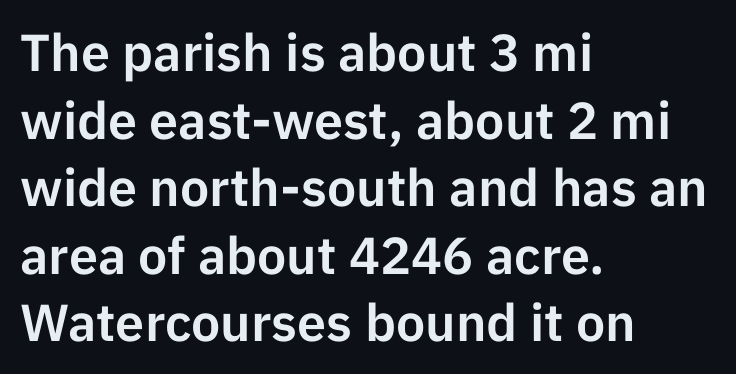
{"serif": "no", "italic": "no", "width": "normal", "stroke_contrast": "low", "x_height": "medium", "monospaced": "no", "underline": "no", "align": "left", "line_spacing": "normal", "line_spacing_ratio": 1.3, "letter_spacing": "normal", "letter_spacing_em": 0.0, "glyph_px": 52}
